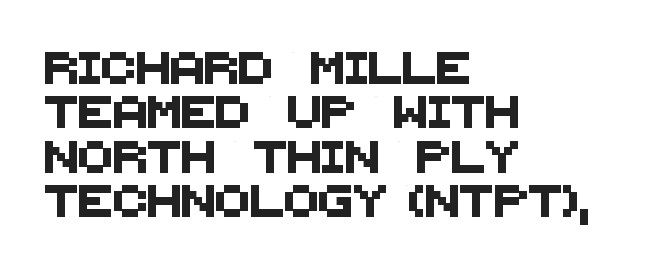
{"serif": "no", "width": "normal", "stroke_contrast": "medium", "x_height": "large", "monospaced": "no", "underline": "no", "align": "left", "line_spacing": "normal", "line_spacing_ratio": 1.39, "letter_spacing": "normal", "letter_spacing_em": 0.0, "glyph_px": 32}
